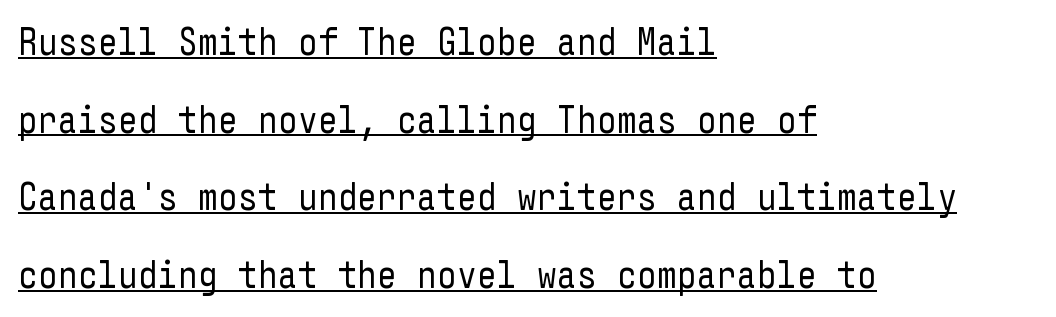
Q: Is the text bold? A: No.
Q: Is the text italic (slanted)? A: No, it is upright.
Q: Is the typeface a serif or a sans-serif typeface? A: Sans-serif.
Q: Is the text underlined? A: Yes.
Q: How is the paragraph aligned? A: Left-aligned.
Q: Is the spacing between letters normal or unusually wide? A: Normal.
Q: Is the spacing between lines tight, normal or loose? A: Loose.
Q: Width (condensed, normal, or wide)? A: Condensed.
Q: Stroke contrast? A: Low.
Q: x-height? A: Medium.
